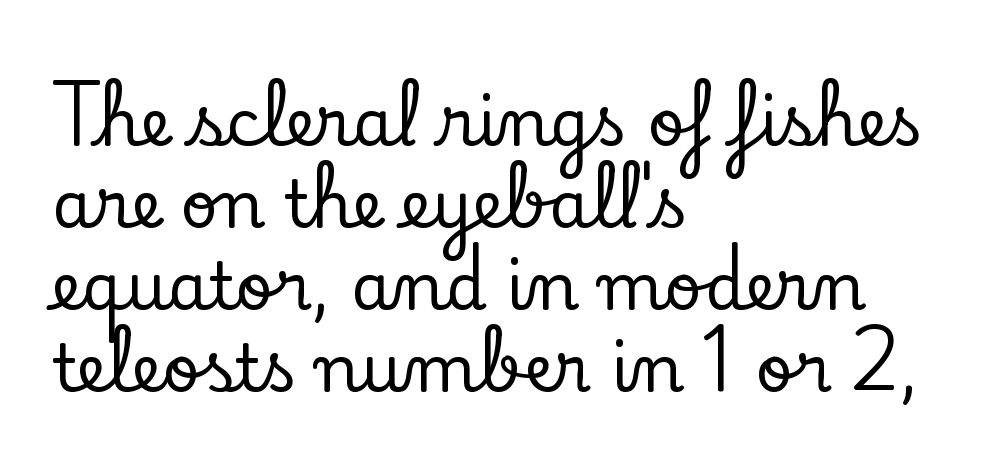
The image shows 65 px text type, upright; set left-aligned, normal line spacing (1.26x), normal letter spacing, not underlined; low stroke contrast and a small x-height.
